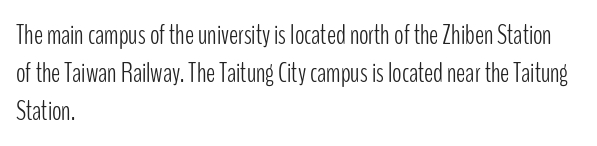
The image shows 28 px light, condensed sans-serif type, upright; set left-aligned, normal line spacing (1.35x), normal letter spacing, not underlined; low stroke contrast and a medium x-height.
